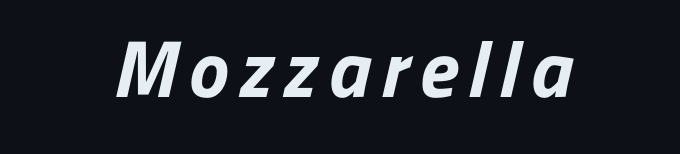
This is sans-serif lettering, the kind often seen on screens and signage. Think of a printed novel: that variable character pitch is what you see here. Beneath every word, the page is bare. The glyphs have the mass of a bold cut.
